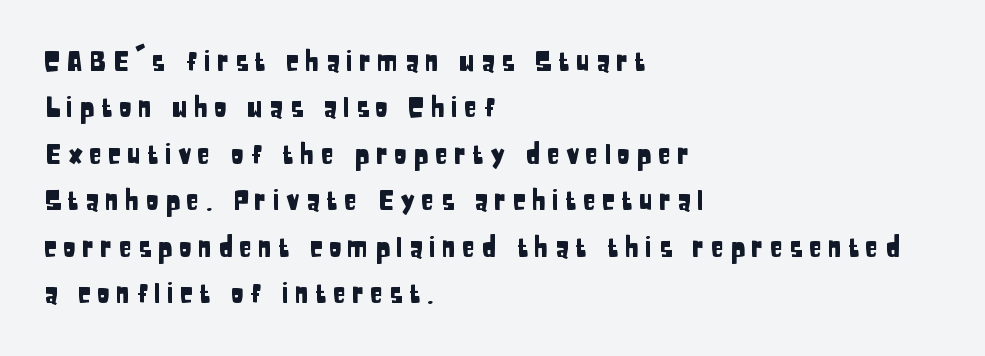
{"italic": "no", "underline": "no", "align": "left", "line_spacing_ratio": 1.72, "letter_spacing": "wide", "letter_spacing_em": 0.22, "glyph_px": 27}
